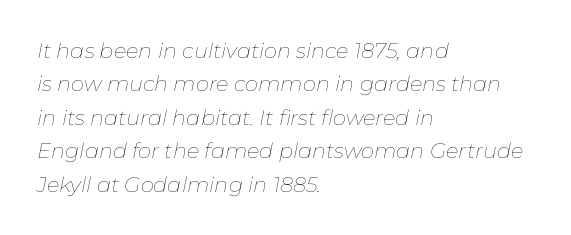
Has an underline been added? It has not. The letters are slanted; this is an italic face. Regular leading. The typesetting does not lean heavy: it is not bold. The tracking reads as untouched default to a designer's eye. If you drew a ruler down the left edge, every line would touch it.
